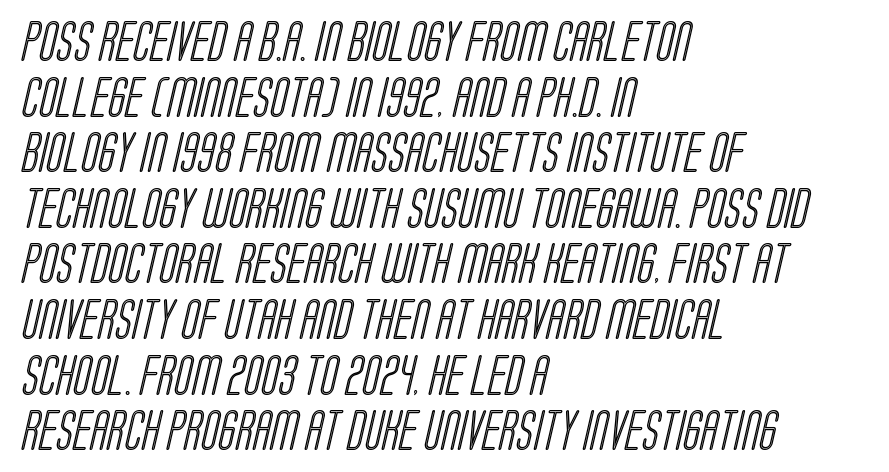
{"width": "condensed", "x_height": "large", "monospaced": "no", "underline": "no", "align": "left", "line_spacing": "normal", "line_spacing_ratio": 1.39, "letter_spacing": "normal", "letter_spacing_em": 0.0, "glyph_px": 40}
